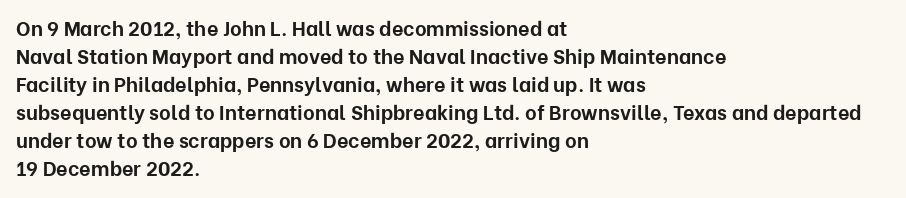
The image shows 20 px bold type, upright; set left-aligned, normal line spacing (1.4x), normal letter spacing, not underlined.
